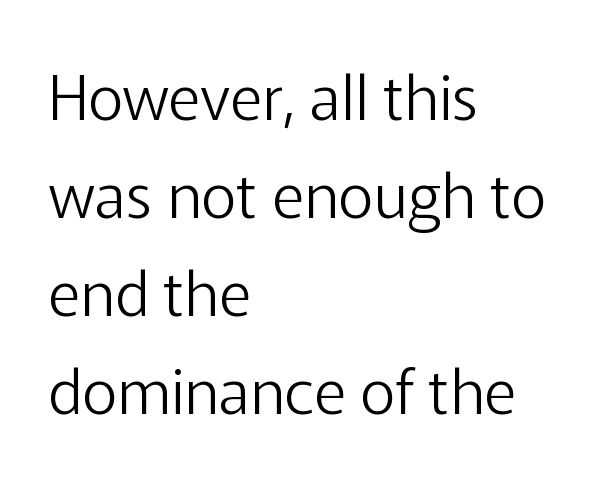
The image shows 62 px light sans-serif type, upright; set left-aligned, normal line spacing (1.58x), normal letter spacing, not underlined; low stroke contrast and a medium x-height.
